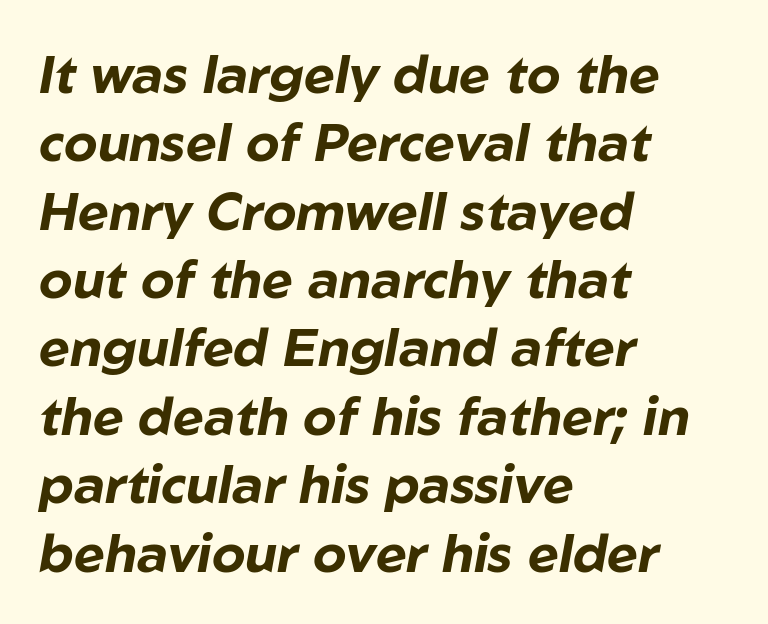
{"italic": "yes", "lean": "right", "slant_degrees": 10, "bold": "yes", "weight": "bold", "width": "normal", "stroke_contrast": "low", "x_height": "medium", "monospaced": "no", "underline": "no", "align": "left", "line_spacing": "normal", "line_spacing_ratio": 1.29, "letter_spacing": "normal", "letter_spacing_em": 0.0, "glyph_px": 53}
